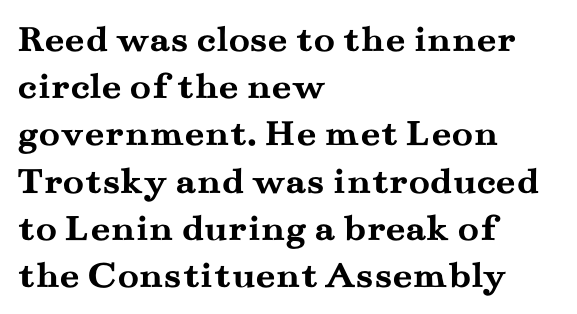
{"serif": "yes", "italic": "no", "bold": "yes", "weight": "semibold", "width": "wide", "stroke_contrast": "medium", "x_height": "small", "monospaced": "no", "underline": "no", "align": "left", "line_spacing_ratio": 1.21, "letter_spacing": "normal", "letter_spacing_em": 0.0, "glyph_px": 39}
